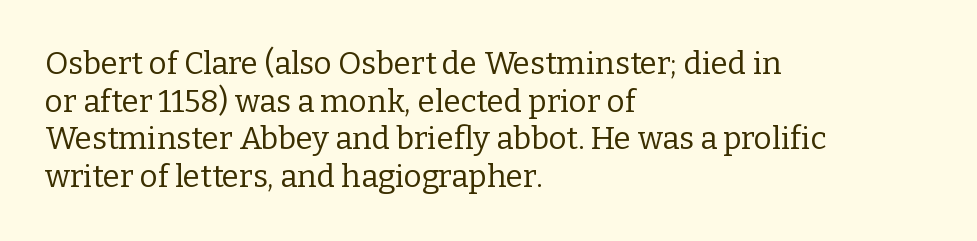
Q: Is the text bold? A: No.
Q: Is the text italic (slanted)? A: No, it is upright.
Q: Is the typeface a serif or a sans-serif typeface? A: Serif.
Q: Is the text underlined? A: No.
Q: How is the paragraph aligned? A: Left-aligned.
Q: Is the spacing between letters normal or unusually wide? A: Normal.
Q: Width (condensed, normal, or wide)? A: Normal.
Q: Stroke contrast? A: Low.
Q: x-height? A: Medium.
Q: Monospaced? A: No.
